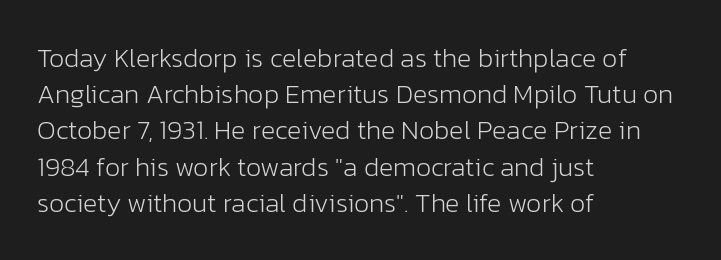
Q: Is the text bold? A: No.
Q: Is the text italic (slanted)? A: No, it is upright.
Q: Is the text underlined? A: No.
Q: How is the paragraph aligned? A: Left-aligned.
Q: Is the spacing between letters normal or unusually wide? A: Normal.
Q: Is the spacing between lines tight, normal or loose? A: Normal.
